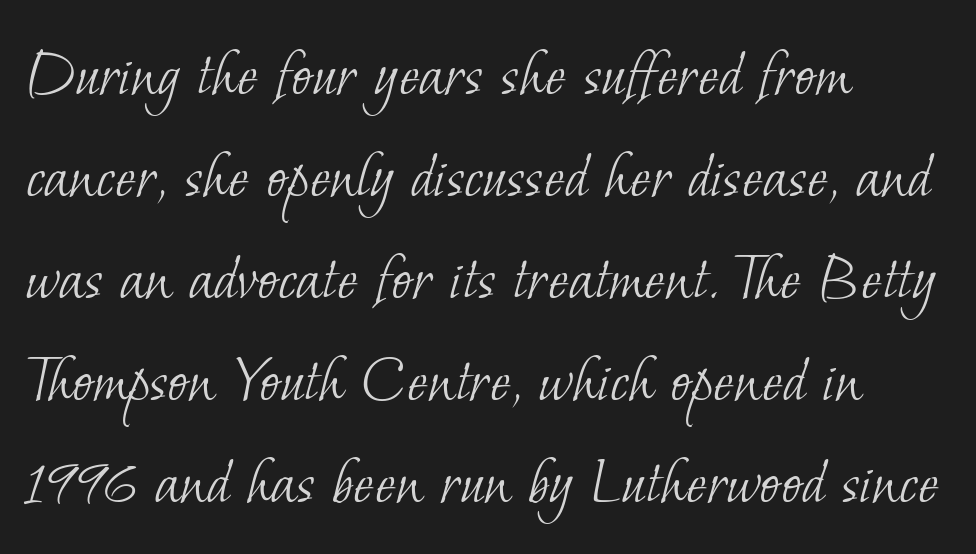
The gap between lines stays unmarked. You can tell from the footed stems that serif type was used. Horizontally, the lines are justified to the leading edge only. If you measured baseline to baseline, you'd find a middling distance. Heaviness? Minimal to ordinary, like unemphasized prose. Proportional: the letters do not fall into vertical columns.
